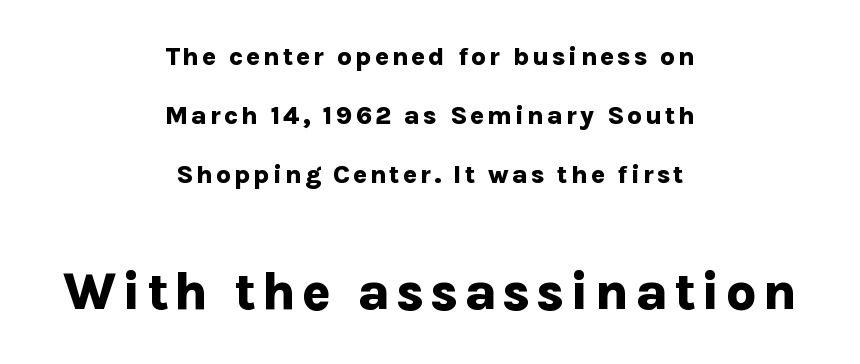
This is the regular roman posture of the typeface. Check under the words: just untouched page. The passage shown is typed in a proportional face where columns would drift. Alignment: centered. Notice the wide empty band between every row — that's loose leading. Which of the two is more prominent by size? The second, at the bottom.
